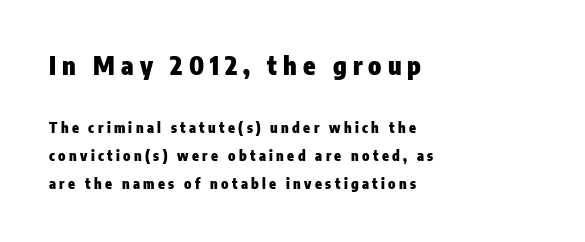
The image shows 25 px bold type, upright; set left-aligned, loose line spacing (1.98x), unusually wide letter spacing (+0.24 em), not underlined; the first (top) block is 1.79x larger.
